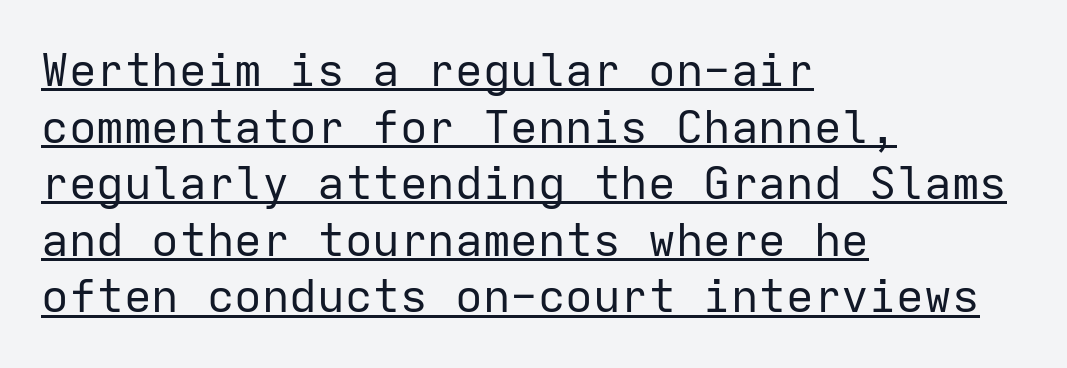
Q: Is the text bold? A: No.
Q: Is the text italic (slanted)? A: No, it is upright.
Q: Is the typeface a serif or a sans-serif typeface? A: Sans-serif.
Q: Is the text underlined? A: Yes.
Q: How is the paragraph aligned? A: Left-aligned.
Q: Is the spacing between letters normal or unusually wide? A: Normal.
Q: Width (condensed, normal, or wide)? A: Normal.
Q: Stroke contrast? A: Low.
Q: x-height? A: Medium.
Q: Monospaced? A: Yes.
